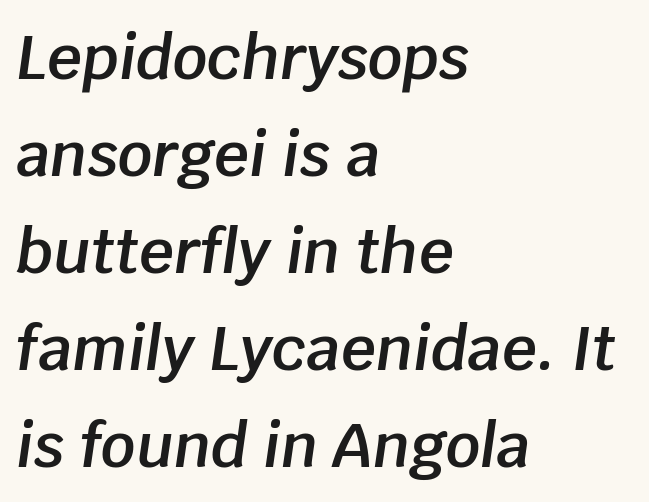
The image shows 61 px semibold type, italic (leaning right); set left-aligned, normal line spacing (1.59x), normal letter spacing, not underlined; low stroke contrast and a large x-height.
